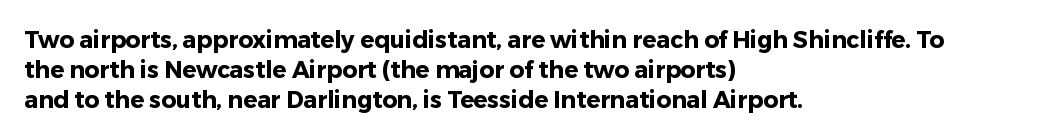
The image shows 23 px bold type, upright; set left-aligned, normal line spacing (1.3x), normal letter spacing, not underlined.
